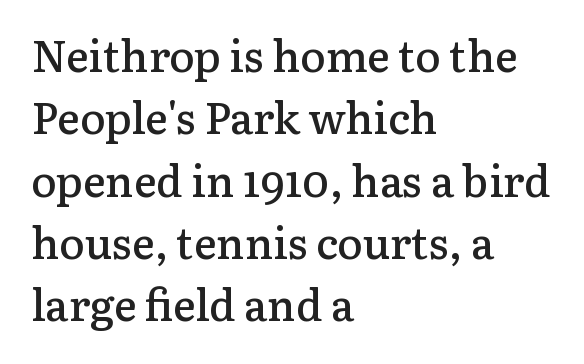
{"serif": "yes", "italic": "no", "bold": "semi", "weight": "semibold", "width": "normal", "stroke_contrast": "low", "x_height": "medium", "monospaced": "no", "underline": "no", "align": "left", "line_spacing": "normal", "line_spacing_ratio": 1.45, "letter_spacing": "normal", "letter_spacing_em": 0.0, "glyph_px": 43}
